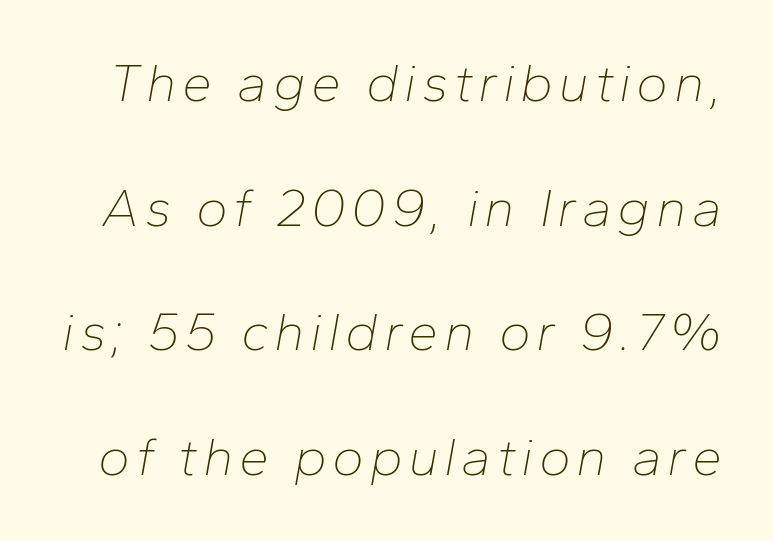
Q: Is the text bold? A: No.
Q: Is the text italic (slanted)? A: Yes, it leans right by about 10 degrees.
Q: Is the text underlined? A: No.
Q: Is the spacing between lines tight, normal or loose? A: Loose.
Q: Width (condensed, normal, or wide)? A: Normal.
Q: Stroke contrast? A: Low.
Q: x-height? A: Medium.
Q: Monospaced? A: No.
